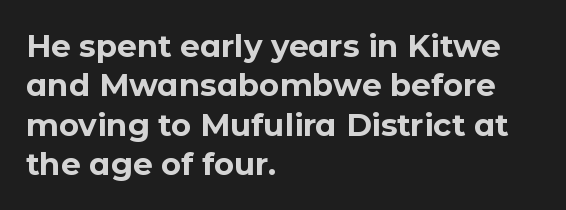
The typesetter chose a ragged-right arrangement here. A typesetter would call this zero additional tracking. A full-strength bold gives these letters their thick strokes. Nope, no serifs anywhere on these letters. Italic? Not at all — the glyphs are vertical. Do the characters align in a grid? No, the font is proportional.
